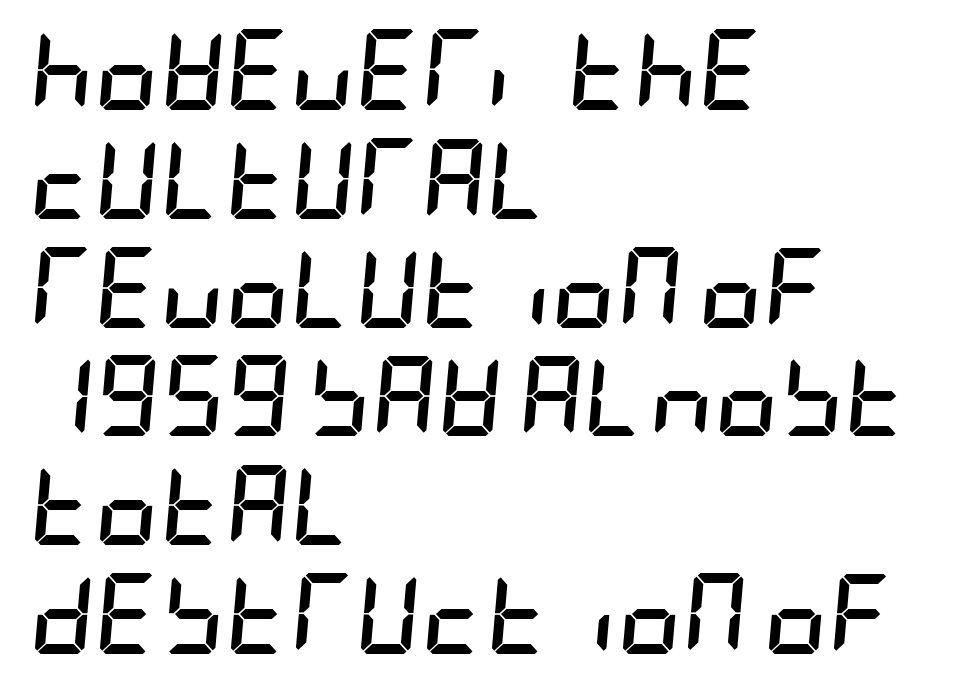
Q: Is the text bold? A: Yes.
Q: Is the text italic (slanted)? A: Yes, it leans right by about 5 degrees.
Q: Is the text underlined? A: No.
Q: How is the paragraph aligned? A: Left-aligned.
Q: Is the spacing between letters normal or unusually wide? A: Normal.
Q: Is the spacing between lines tight, normal or loose? A: Normal.
Q: Width (condensed, normal, or wide)? A: Condensed.
Q: Stroke contrast? A: Low.
Q: x-height? A: Large.
